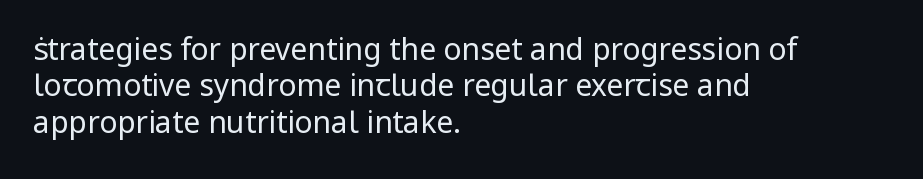
{"serif": "no", "italic": "no", "bold": "no", "weight": "regular", "width": "normal", "stroke_contrast": "low", "x_height": "medium", "monospaced": "no", "underline": "no", "align": "left", "line_spacing_ratio": 1.21, "letter_spacing": "normal", "letter_spacing_em": 0.0, "glyph_px": 30}
